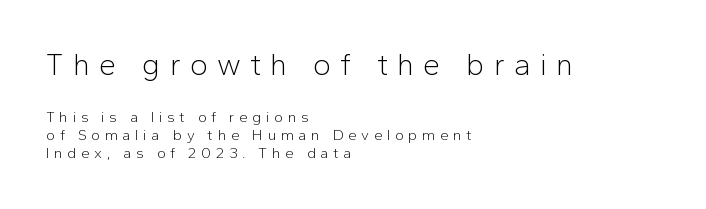
The image shows 30 px light sans-serif type, upright; set left-aligned, line spacing 1.22x, unusually wide letter spacing (+0.31 em), not underlined; the first (top) block is 2.0x larger; low stroke contrast and a medium x-height.
